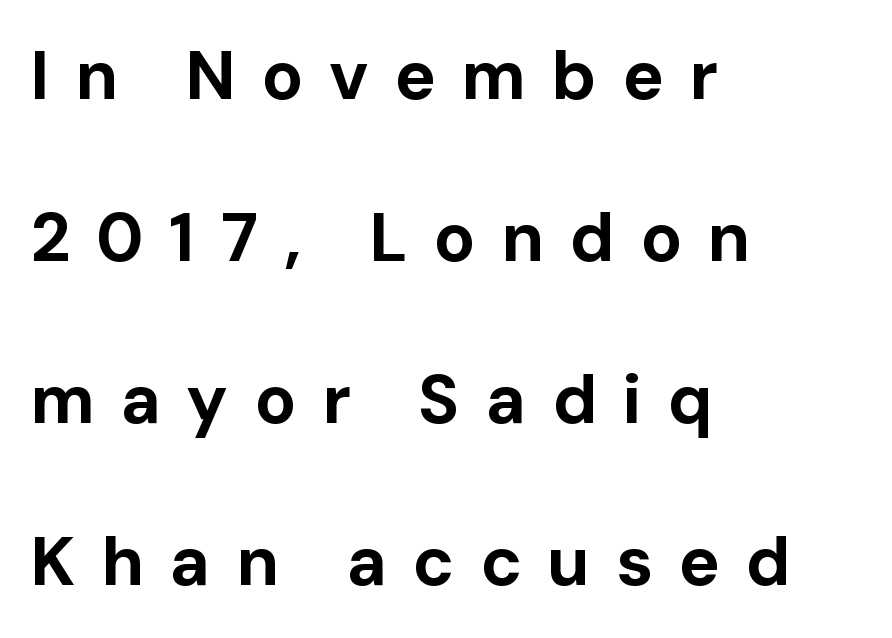
The image shows 69 px bold sans-serif type, upright; set left-aligned, loose line spacing (2.35x), unusually wide letter spacing (+0.37 em), not underlined; low stroke contrast and a medium x-height.
